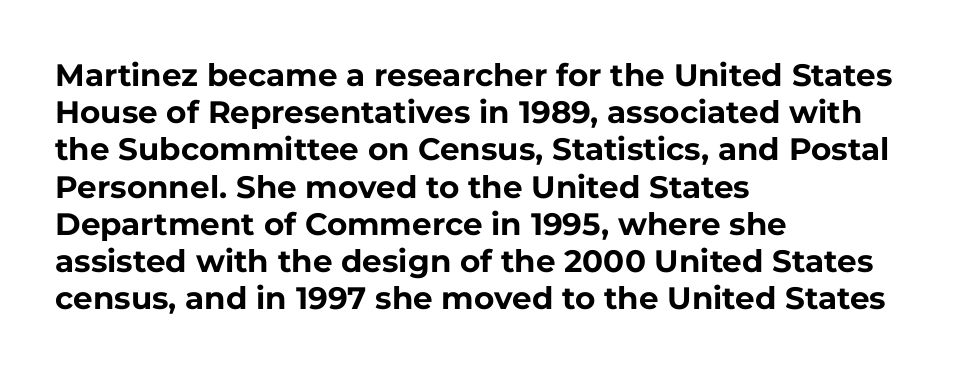
{"serif": "no", "italic": "no", "bold": "yes", "weight": "bold", "width": "normal", "stroke_contrast": "low", "x_height": "medium", "monospaced": "no", "underline": "no", "align": "left", "line_spacing_ratio": 1.2, "letter_spacing": "normal", "letter_spacing_em": 0.0, "glyph_px": 31}
